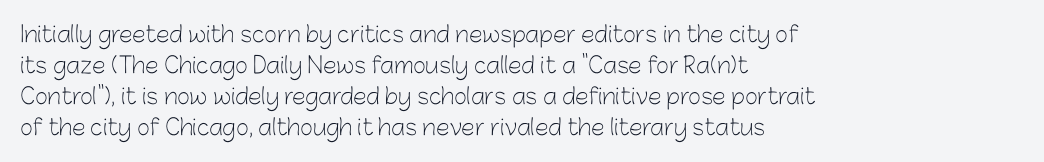
The image shows 22 px text type, upright; set left-aligned, normal line spacing (1.41x), normal letter spacing, not underlined.
